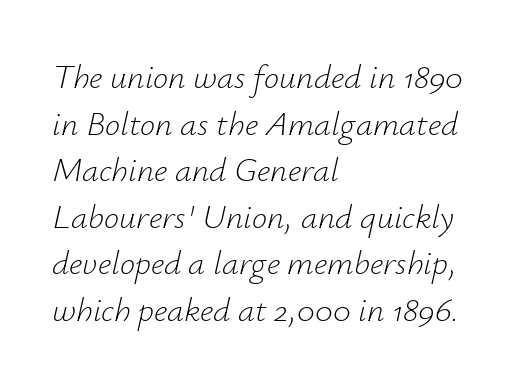
{"italic": "yes", "lean": "right", "slant_degrees": 12, "bold": "no", "weight": "light", "width": "normal", "stroke_contrast": "low", "x_height": "small", "monospaced": "no", "underline": "no", "align": "left", "line_spacing": "normal", "line_spacing_ratio": 1.37, "letter_spacing": "normal", "letter_spacing_em": 0.0, "glyph_px": 34}
